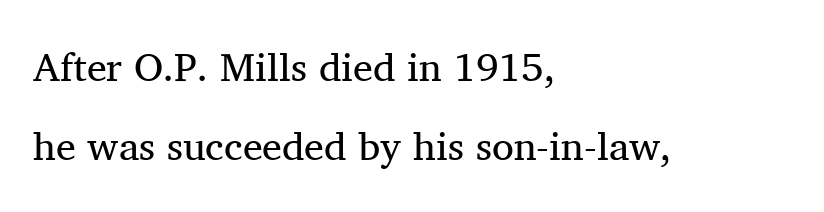
The image shows 40 px regular-weight serif type, upright; set left-aligned, loose line spacing (1.98x), normal letter spacing, not underlined; medium stroke contrast and a medium x-height.
